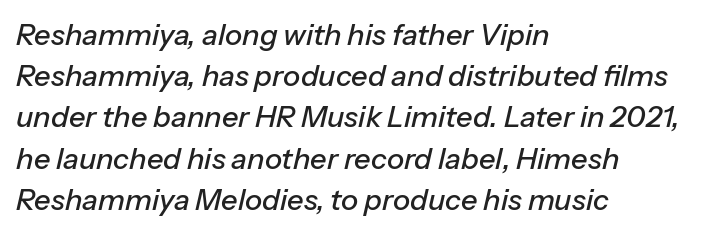
{"italic": "yes", "lean": "right", "slant_degrees": 13, "width": "normal", "stroke_contrast": "low", "x_height": "medium", "monospaced": "no", "underline": "no", "align": "left", "line_spacing": "normal", "line_spacing_ratio": 1.42, "letter_spacing": "normal", "letter_spacing_em": 0.0, "glyph_px": 29}
